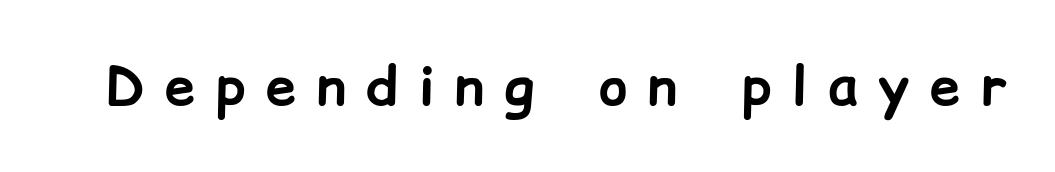
The image shows 54 px bold sans-serif type, upright; set unusually wide letter spacing (+0.39 em), not underlined; low stroke contrast and a medium x-height.
